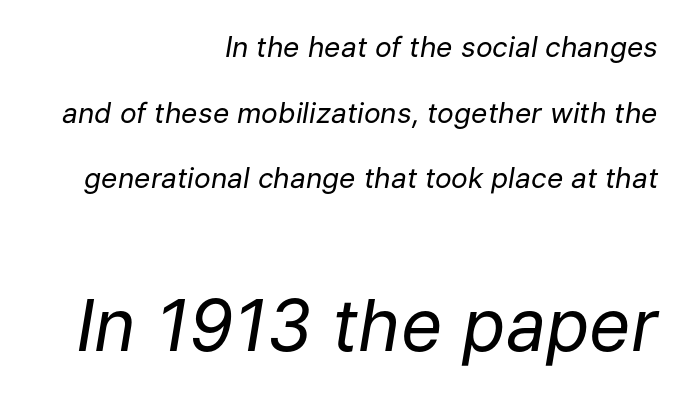
An italicized treatment has been applied to the whole sample. Beneath every word, the page is bare. Right-aligned paragraph, ragged on the left. The face used here is proportionally spaced, like ordinary book or web type. No extra tracking has been applied to these lines.
